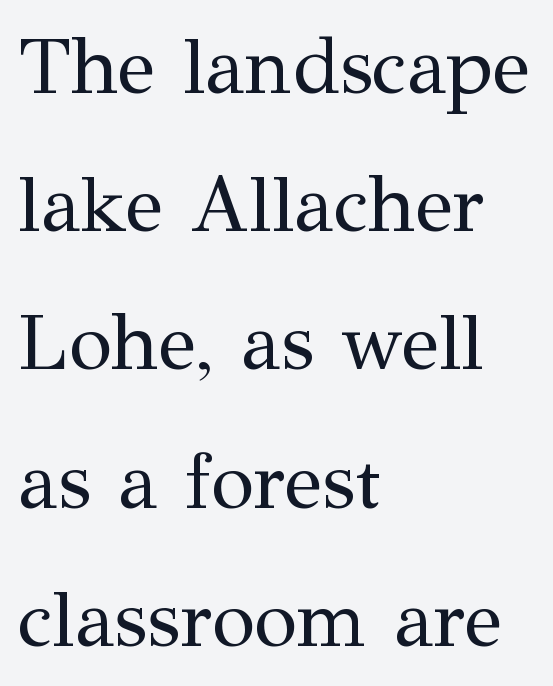
Q: Is the text bold? A: No.
Q: Is the text italic (slanted)? A: No, it is upright.
Q: Is the typeface a serif or a sans-serif typeface? A: Serif.
Q: Is the text underlined? A: No.
Q: How is the paragraph aligned? A: Left-aligned.
Q: Is the spacing between letters normal or unusually wide? A: Normal.
Q: Width (condensed, normal, or wide)? A: Normal.
Q: Stroke contrast? A: Medium.
Q: x-height? A: Medium.
Q: Monospaced? A: No.
